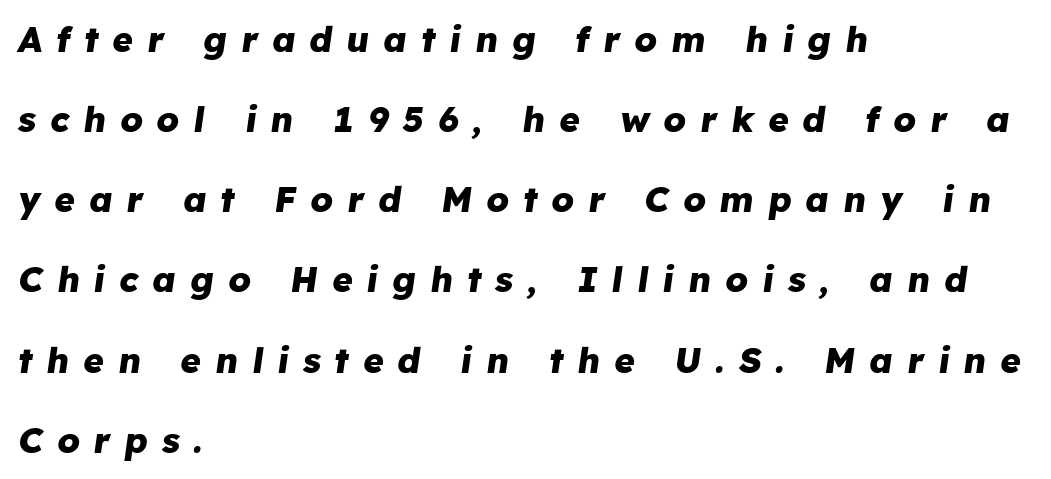
{"italic": "yes", "lean": "right", "slant_degrees": 8, "bold": "yes", "weight": "heavy", "width": "normal", "stroke_contrast": "low", "x_height": "medium", "monospaced": "no", "underline": "no", "align": "left", "line_spacing": "loose", "line_spacing_ratio": 2.29, "letter_spacing": "wide", "letter_spacing_em": 0.4, "glyph_px": 35}
